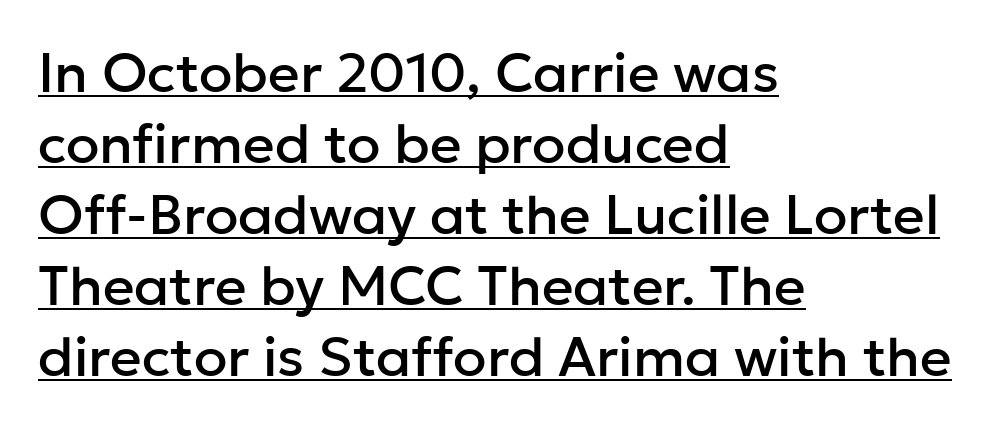
{"serif": "no", "italic": "no", "width": "normal", "stroke_contrast": "low", "x_height": "medium", "monospaced": "no", "underline": "yes", "align": "left", "line_spacing": "normal", "line_spacing_ratio": 1.29, "letter_spacing": "normal", "letter_spacing_em": 0.0, "glyph_px": 55}
